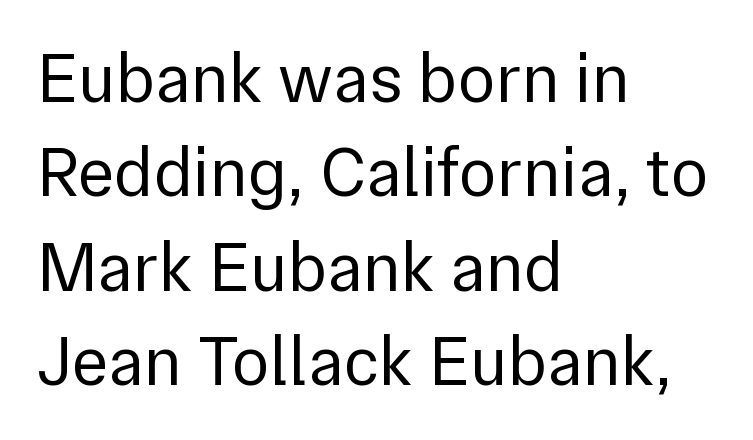
Q: Is the text bold? A: No.
Q: Is the text italic (slanted)? A: No, it is upright.
Q: Is the typeface a serif or a sans-serif typeface? A: Sans-serif.
Q: Is the text underlined? A: No.
Q: How is the paragraph aligned? A: Left-aligned.
Q: Is the spacing between letters normal or unusually wide? A: Normal.
Q: Is the spacing between lines tight, normal or loose? A: Normal.
Q: Width (condensed, normal, or wide)? A: Normal.
Q: x-height? A: Medium.
Q: Monospaced? A: No.
